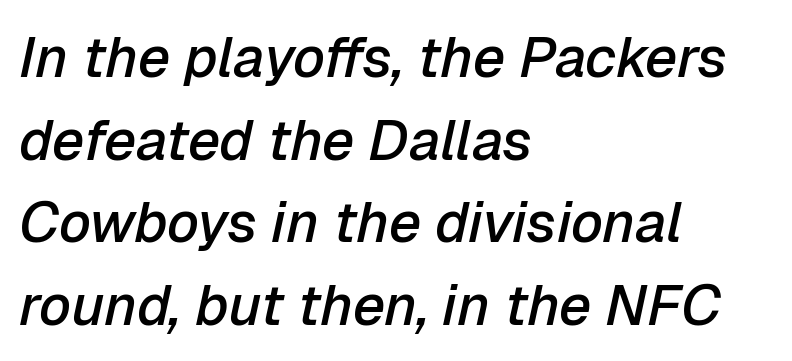
Designer's note — italics engaged. Character widths vary here, with narrow letters taking less room than wide ones. Unmarked baselines from the first word to the last. These words are printed semibold, heavier than regular yet not bold.
